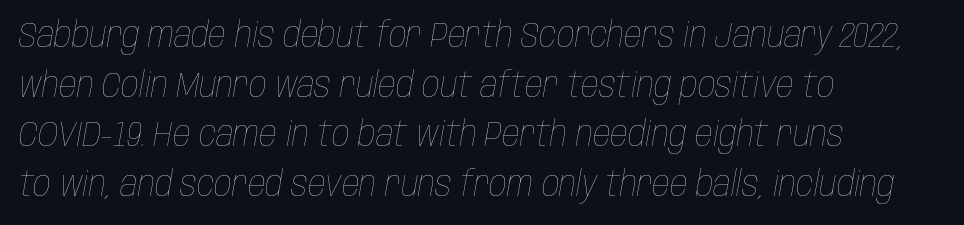
Nothing unusual about the tracking: characters are spaced as the font intends. Rows of type keep a routine distance in the vertical direction. The specimen omits any rule beneath the text block's lines. Typeset ragged right — the left edge is the straight one.
